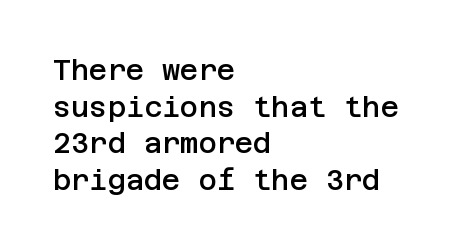
{"serif": "no", "italic": "no", "bold": "semi", "weight": "semibold", "width": "normal", "stroke_contrast": "low", "x_height": "large", "underline": "no", "align": "left", "line_spacing": "normal", "line_spacing_ratio": 1.31, "letter_spacing": "normal", "letter_spacing_em": 0.0, "glyph_px": 28}
